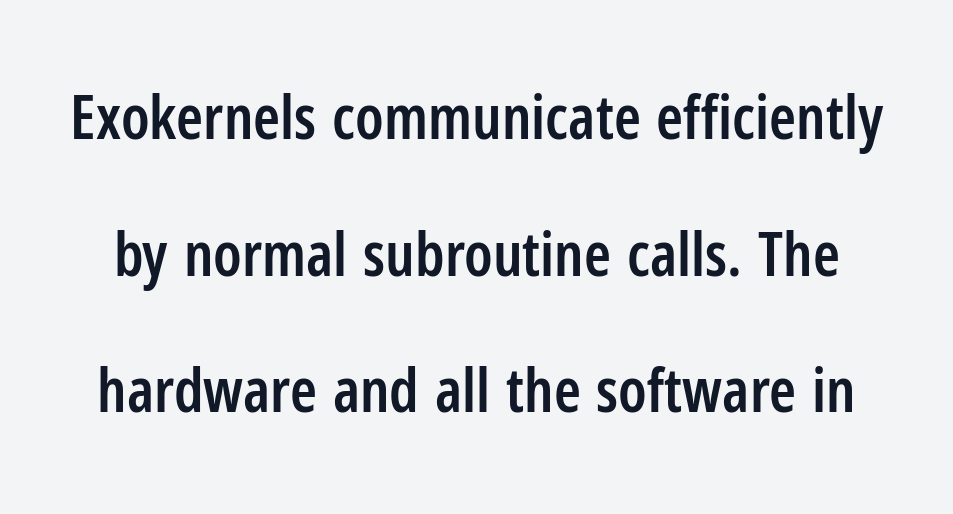
The image shows 61 px semibold, condensed sans-serif type, upright; set loose line spacing (2.24x), normal letter spacing, not underlined; low stroke contrast and a medium x-height.
